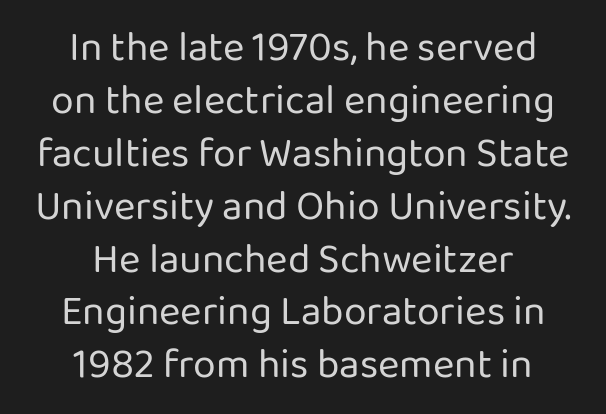
The image shows 41 px regular-weight sans-serif type, upright; set centered, normal line spacing (1.29x), normal letter spacing, not underlined; low stroke contrast and a medium x-height.
